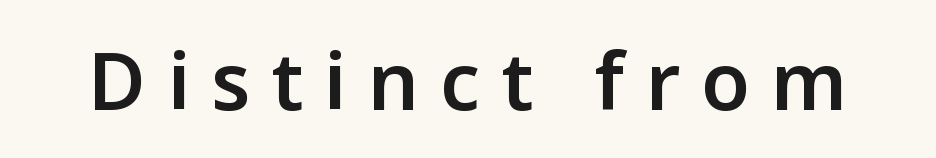
{"serif": "no", "italic": "no", "bold": "semi", "weight": "semibold", "width": "normal", "stroke_contrast": "low", "x_height": "medium", "monospaced": "no", "underline": "no", "letter_spacing": "wide", "letter_spacing_em": 0.26, "glyph_px": 80}
